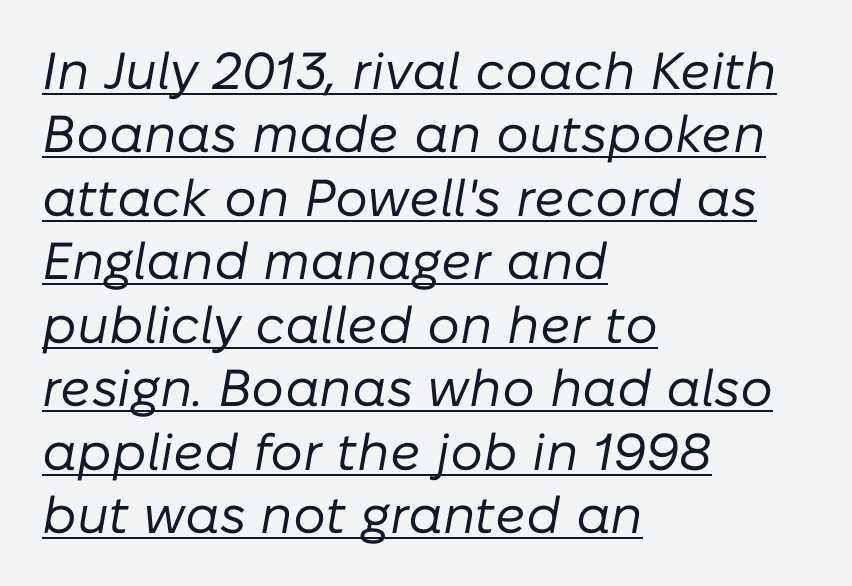
Is the type slanted? Yes — the strokes lean at a clear angle. This sample has the flowing, uneven cadence of proportional lettering. Beneath each row of characters lies a ruled line. Glyph-to-glyph distance matches everyday printed text.
